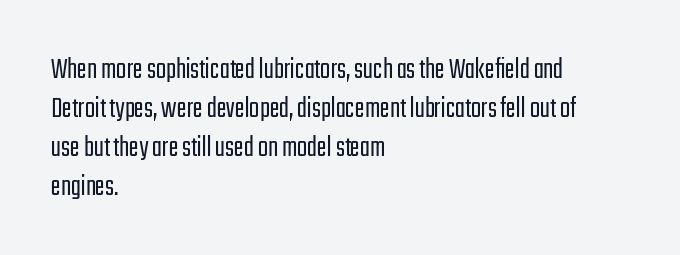
Q: Is the text bold? A: No.
Q: Is the text italic (slanted)? A: No, it is upright.
Q: Is the typeface a serif or a sans-serif typeface? A: Sans-serif.
Q: Is the text underlined? A: No.
Q: How is the paragraph aligned? A: Left-aligned.
Q: Is the spacing between letters normal or unusually wide? A: Normal.
Q: Is the spacing between lines tight, normal or loose? A: Normal.
Q: Width (condensed, normal, or wide)? A: Condensed.
Q: Stroke contrast? A: Low.
Q: x-height? A: Medium.
Q: Monospaced? A: No.
